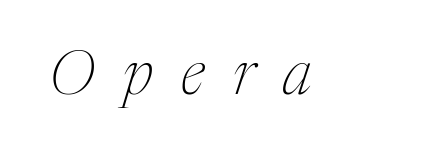
The image shows 61 px thin serif type, italic (leaning right); set unusually wide letter spacing (+0.47 em), not underlined; medium stroke contrast and a medium x-height.
